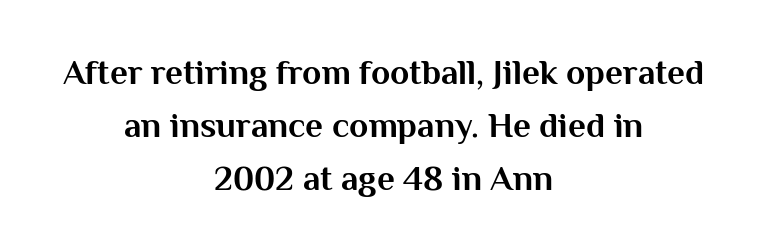
Q: Is the text bold? A: Yes.
Q: Is the text italic (slanted)? A: No, it is upright.
Q: Is the typeface a serif or a sans-serif typeface? A: Sans-serif.
Q: Is the text underlined? A: No.
Q: How is the paragraph aligned? A: Centered.
Q: Is the spacing between letters normal or unusually wide? A: Normal.
Q: Is the spacing between lines tight, normal or loose? A: Normal.
Q: Width (condensed, normal, or wide)? A: Normal.
Q: Stroke contrast? A: Medium.
Q: x-height? A: Medium.
Q: Monospaced? A: No.
